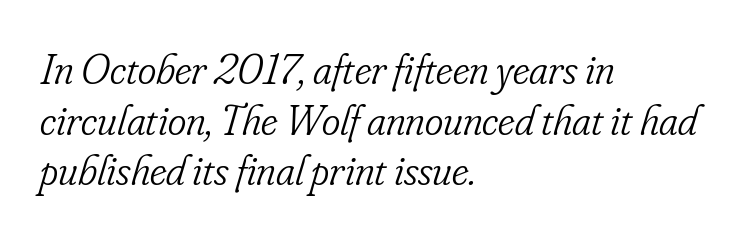
The image shows 44 px light, condensed serif type, italic (leaning right); set left-aligned, tight line spacing (1.15x), normal letter spacing, not underlined; low stroke contrast and a small x-height.
